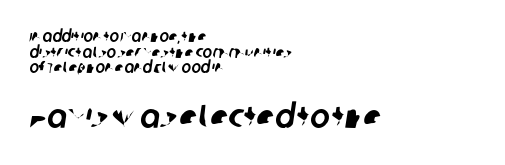
The image shows 33 px sans-serif type; set left-aligned, tight line spacing (0.97x), normal letter spacing, not underlined; the second (bottom) block is 2.06x larger; low stroke contrast and a large x-height.
